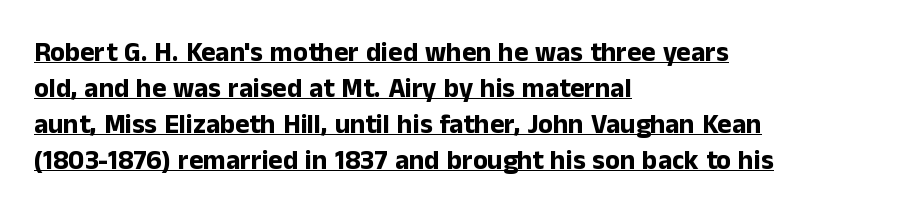
Q: Is the text bold? A: Yes.
Q: Is the text italic (slanted)? A: No, it is upright.
Q: Is the text underlined? A: Yes.
Q: How is the paragraph aligned? A: Left-aligned.
Q: Is the spacing between letters normal or unusually wide? A: Normal.
Q: Is the spacing between lines tight, normal or loose? A: Normal.
